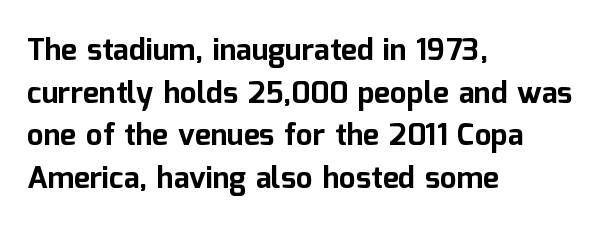
A dark, heavy texture on the line: the type is bold. Visually the block forms a straight wall on the left and a jagged coastline on the right. This rendering leaves character spacing at its baseline value. Think of a printed novel: that variable character pitch is what you see here. Rule under the text: the space is simply empty.
